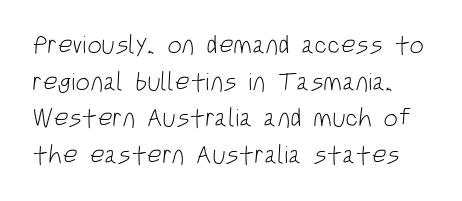
Q: Is the text bold? A: No.
Q: Is the text underlined? A: No.
Q: Is the spacing between letters normal or unusually wide? A: Normal.
Q: Is the spacing between lines tight, normal or loose? A: Normal.
